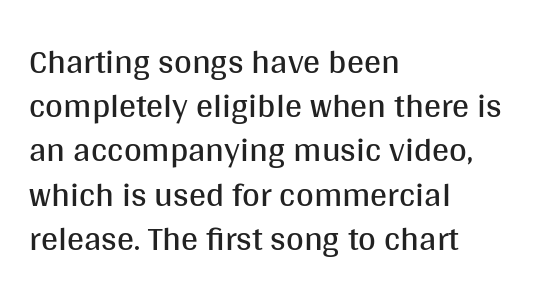
{"serif": "no", "italic": "no", "bold": "no", "weight": "regular", "width": "normal", "stroke_contrast": "medium", "x_height": "large", "monospaced": "no", "underline": "no", "align": "left", "line_spacing": "normal", "line_spacing_ratio": 1.3, "letter_spacing": "normal", "letter_spacing_em": 0.0, "glyph_px": 34}
